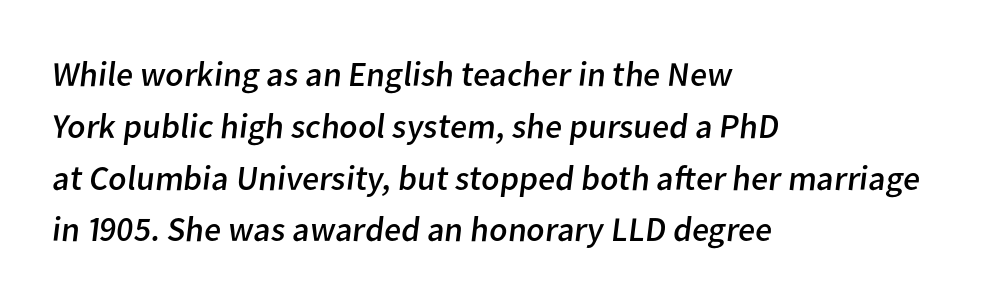
The image shows 35 px regular-weight sans-serif type; set left-aligned, normal line spacing (1.48x), normal letter spacing, not underlined; low stroke contrast and a medium x-height.
